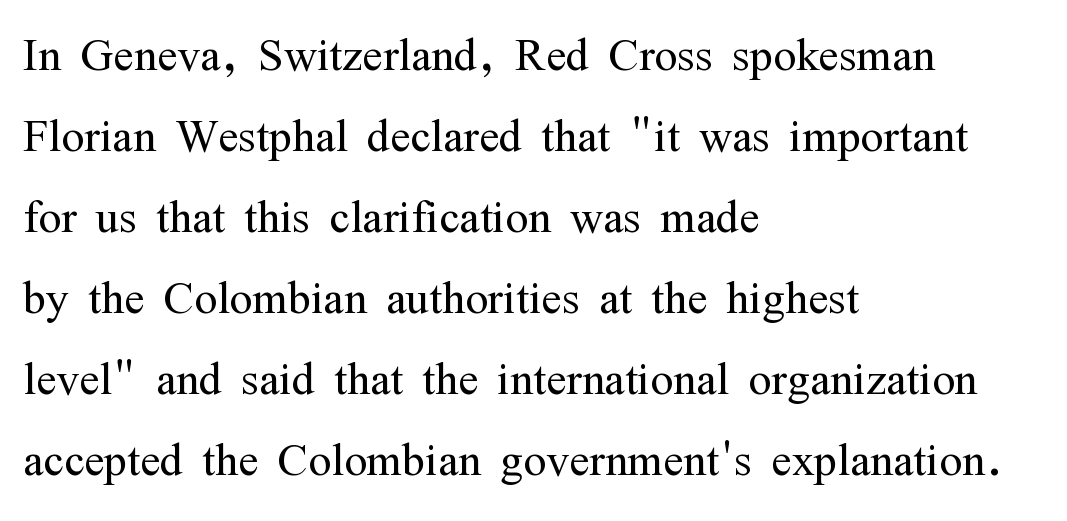
This block has exactly the height ordinary leading produces. The type is set solid horizontally, with unmodified tracking. The specimen omits any rule beneath the text block's lines. Spacing verdict: proportional, widths tailored to each character. The lettering holds an erect, upright posture throughout.
